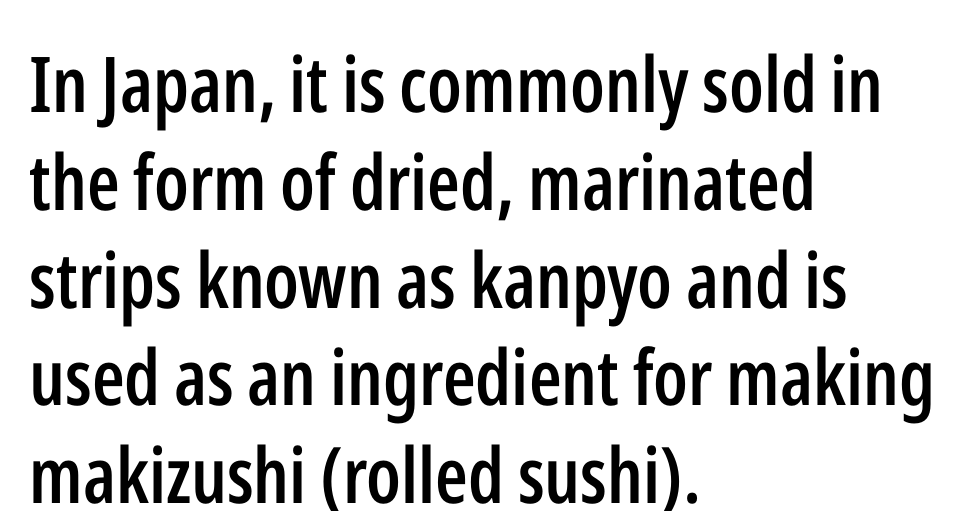
The rendering uses a semibold face; strokes are thickened but not to full bold. Serif or sans? Sans — the stroke terminals are bare. All the whitespace from short lines collects on the right. The lines sit at an ordinary, default distance from one another. Nobody drew a line under any word here. Letter spacing: default.
